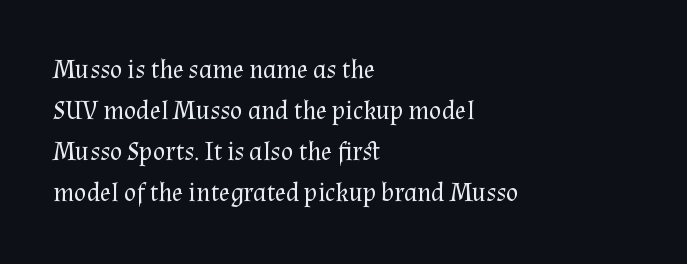
The image shows 26 px text type, upright; set left-aligned, normal line spacing (1.58x), normal letter spacing, not underlined.
